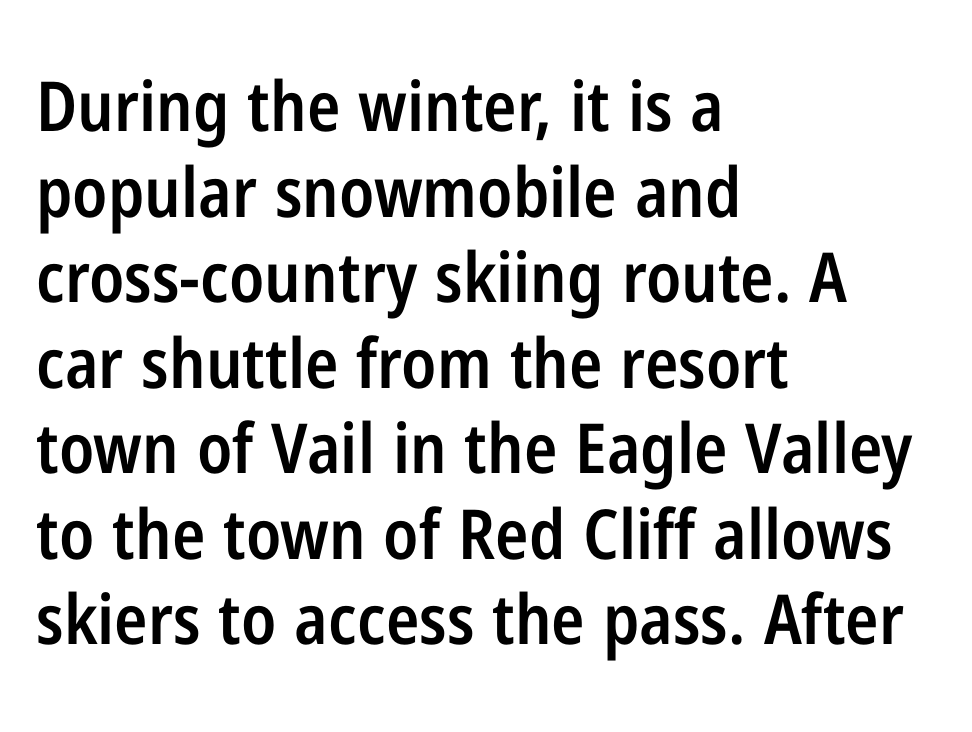
The image shows 69 px semibold, condensed sans-serif type, upright; set left-aligned, line spacing 1.24x, normal letter spacing, not underlined; low stroke contrast and a medium x-height.
